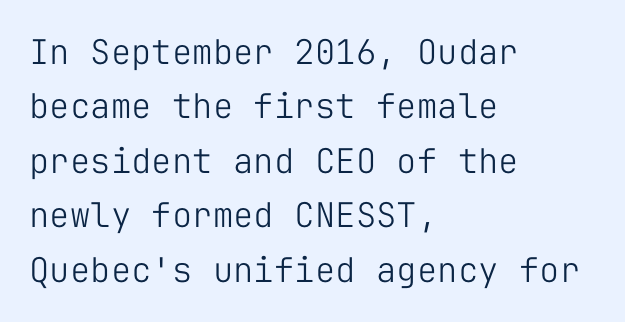
{"serif": "no", "italic": "no", "bold": "no", "weight": "light", "width": "normal", "stroke_contrast": "low", "x_height": "medium", "monospaced": "yes", "underline": "no", "align": "left", "line_spacing": "normal", "line_spacing_ratio": 1.6, "letter_spacing": "normal", "letter_spacing_em": 0.0, "glyph_px": 34}
